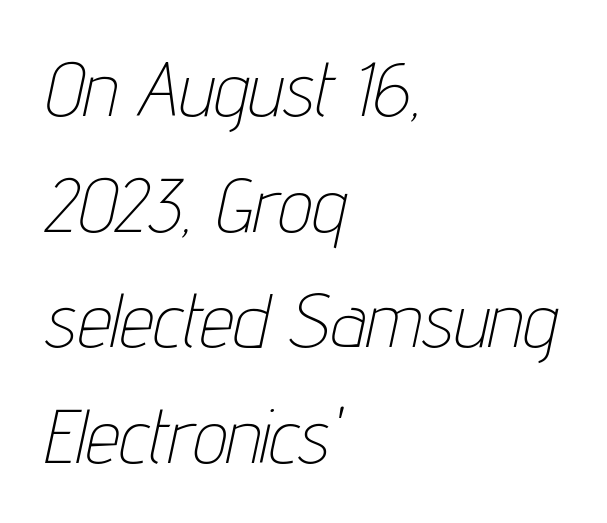
{"italic": "yes", "lean": "right", "slant_degrees": 12, "bold": "no", "weight": "thin", "width": "condensed", "stroke_contrast": "low", "x_height": "medium", "monospaced": "no", "underline": "no", "align": "left", "line_spacing": "normal", "line_spacing_ratio": 1.52, "letter_spacing": "normal", "letter_spacing_em": 0.0, "glyph_px": 76}
